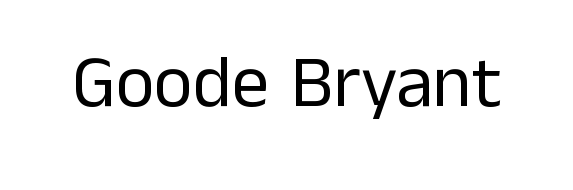
The image shows 74 px regular-weight sans-serif type, upright; set normal letter spacing, not underlined; low stroke contrast and a medium x-height.
